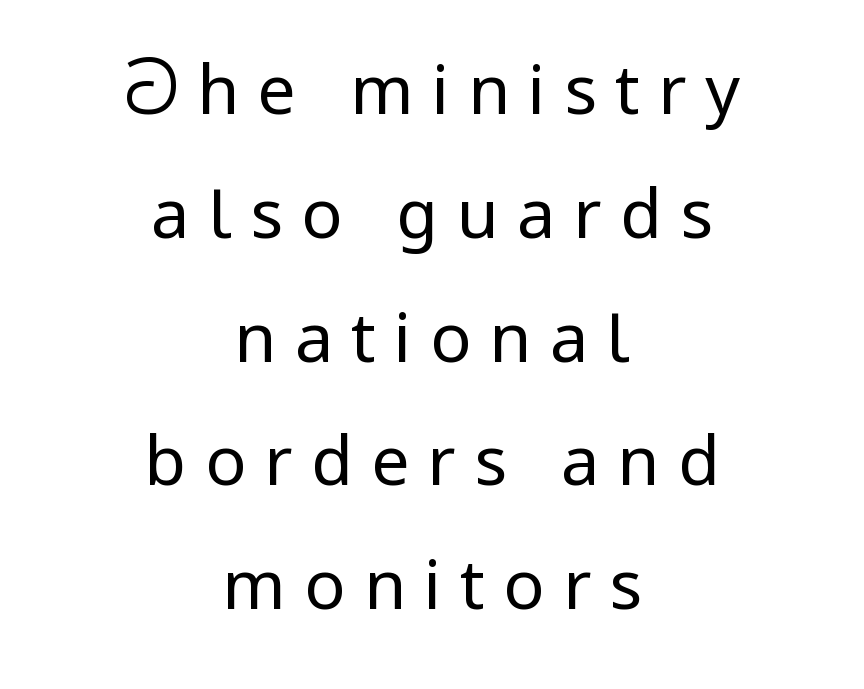
To sum up the face: it is a sans, with no serifs. Weight: not bold — regular or lighter. Alignment: centered. You can tell it's not italic because the verticals are truly vertical.
